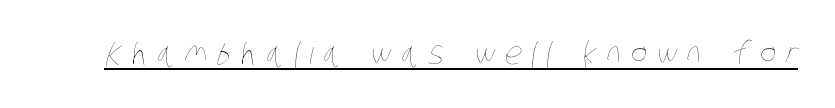
Characters follow at a spacing far wider than the type designer built in. The face used here is proportionally spaced, like ordinary book or web type. Emphasis is given by a line drawn under the lettering. The cut favours lightness, reaching ordinary text weight at its darkest.
